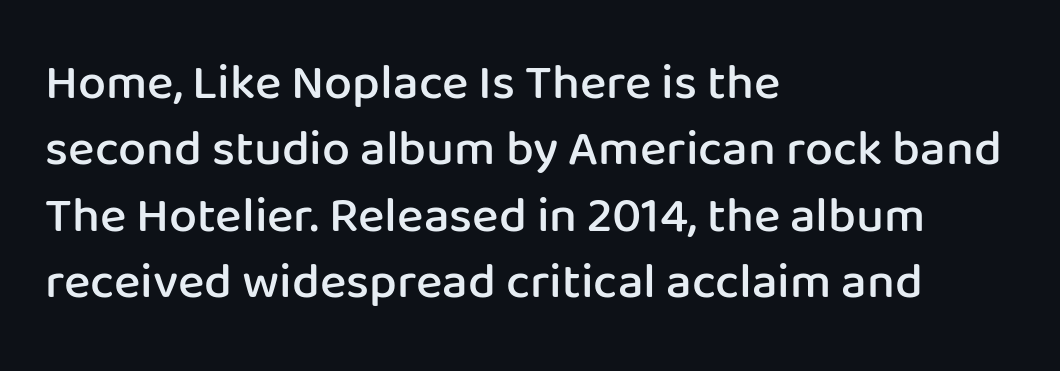
The image shows 50 px semibold sans-serif type, upright; set left-aligned, normal line spacing (1.33x), normal letter spacing, not underlined; low stroke contrast and a medium x-height.
